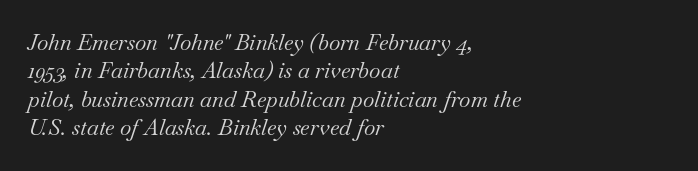
Glance below the letters and you will spot only blank space. Spacing between characters is what you'd get straight out of the box. The passage is arranged the way most books set body copy — flush left. A typesetter would mark this as italic. Normally led — the rows are evenly, conventionally spaced.
